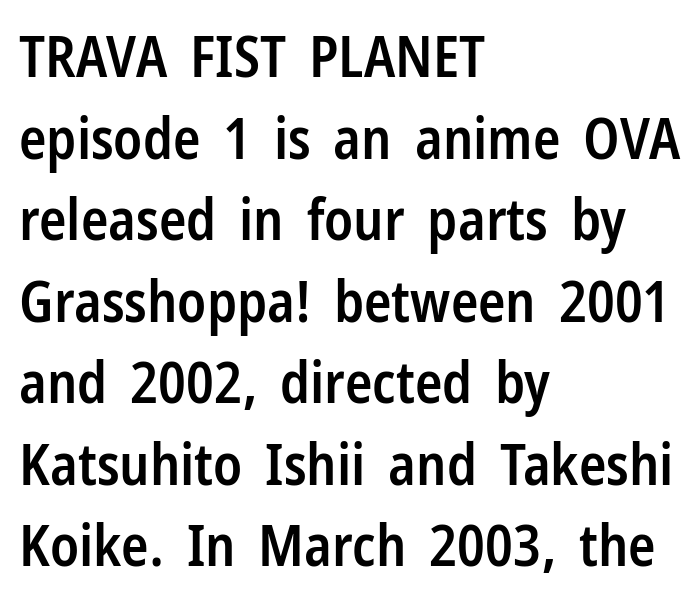
Q: Is the text bold? A: Semi-bold.
Q: Is the text italic (slanted)? A: No, it is upright.
Q: Is the typeface a serif or a sans-serif typeface? A: Sans-serif.
Q: Is the text underlined? A: No.
Q: How is the paragraph aligned? A: Left-aligned.
Q: Is the spacing between letters normal or unusually wide? A: Normal.
Q: Is the spacing between lines tight, normal or loose? A: Normal.
Q: Width (condensed, normal, or wide)? A: Condensed.
Q: Stroke contrast? A: Low.
Q: x-height? A: Medium.
Q: Monospaced? A: No.
